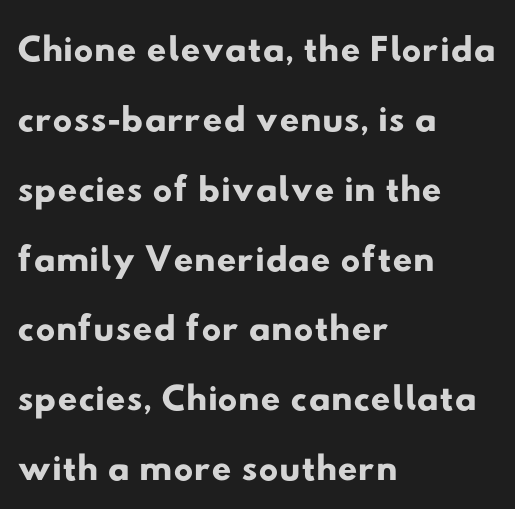
Looks like regular typesetting: each glyph gets only the width it needs. Caption: multi-line text, flush left, ragged right. Quick note: interline space is typical. Nothing unusual about the tracking: characters are spaced as the font intends.
